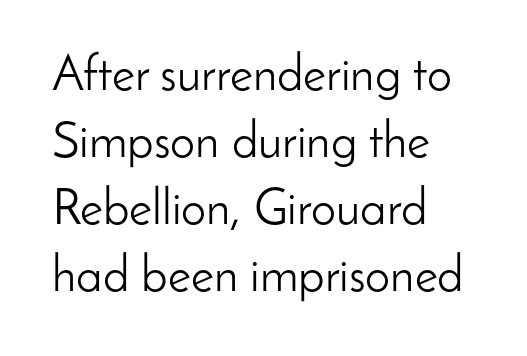
{"serif": "no", "italic": "no", "bold": "no", "weight": "light", "width": "normal", "stroke_contrast": "low", "x_height": "small", "monospaced": "no", "underline": "no", "align": "left", "line_spacing": "normal", "line_spacing_ratio": 1.34, "letter_spacing": "normal", "letter_spacing_em": 0.0, "glyph_px": 50}
